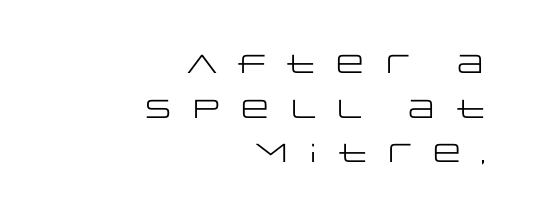
Q: Is the text bold? A: No.
Q: Is the text italic (slanted)? A: No, it is upright.
Q: Is the text underlined? A: No.
Q: How is the paragraph aligned? A: Right-aligned.
Q: Is the spacing between letters normal or unusually wide? A: Unusually wide.
